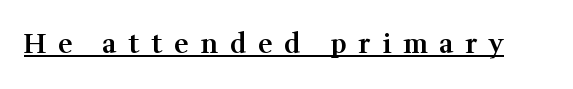
The image shows 27 px text type, upright; set unusually wide letter spacing (+0.45 em), underlined.
